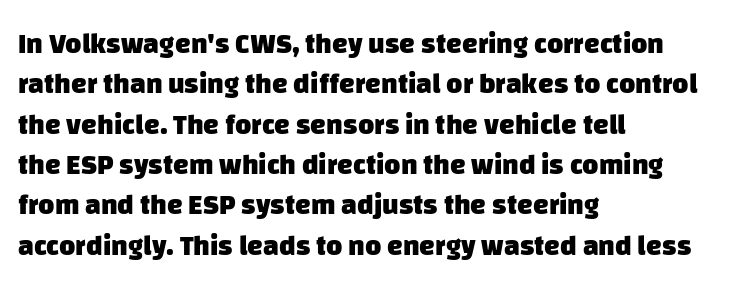
{"serif": "no", "bold": "yes", "weight": "heavy", "width": "normal", "stroke_contrast": "low", "x_height": "large", "monospaced": "no", "underline": "no", "align": "left", "line_spacing": "normal", "line_spacing_ratio": 1.44, "letter_spacing": "normal", "letter_spacing_em": 0.0, "glyph_px": 28}
